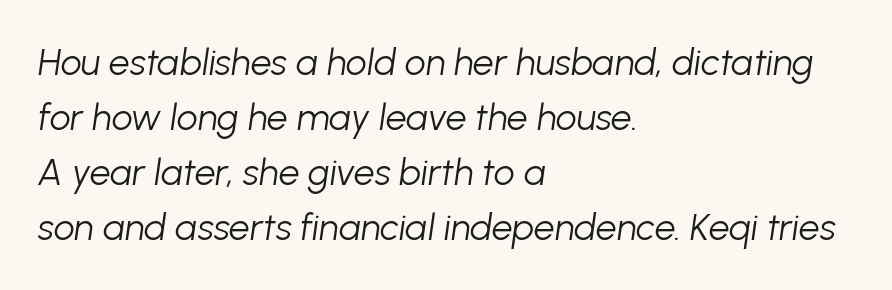
Q: Is the text bold? A: No.
Q: Is the text italic (slanted)? A: Yes, it leans right by about 8 degrees.
Q: Is the text underlined? A: No.
Q: How is the paragraph aligned? A: Left-aligned.
Q: Is the spacing between letters normal or unusually wide? A: Normal.
Q: Is the spacing between lines tight, normal or loose? A: Normal.
Q: Width (condensed, normal, or wide)? A: Normal.
Q: Stroke contrast? A: Low.
Q: x-height? A: Medium.
Q: Monospaced? A: No.
